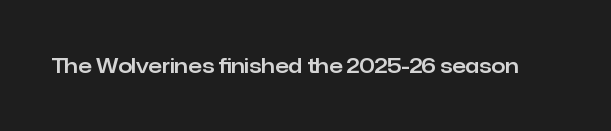
These lines keep a tight, regular rhythm from letter to letter. Unmarked baselines from the first word to the last. Italic: no, the glyphs are upright roman.
